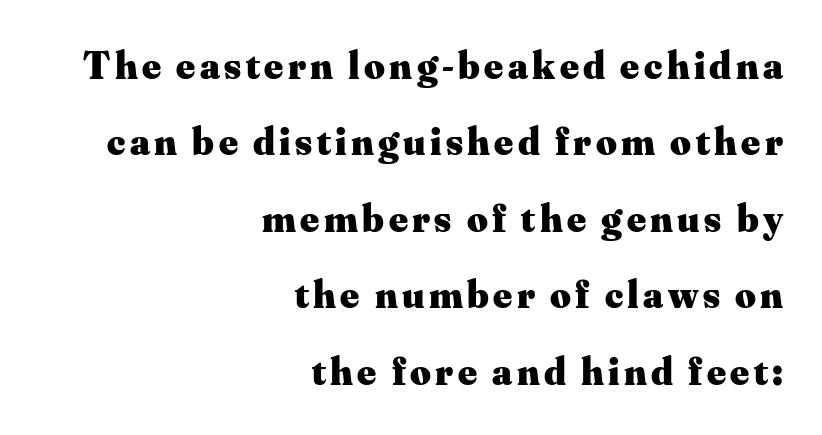
Q: Is the text bold? A: Yes.
Q: Is the text italic (slanted)? A: No, it is upright.
Q: Is the typeface a serif or a sans-serif typeface? A: Serif.
Q: Is the text underlined? A: No.
Q: How is the paragraph aligned? A: Right-aligned.
Q: Is the spacing between lines tight, normal or loose? A: Loose.
Q: Width (condensed, normal, or wide)? A: Normal.
Q: Stroke contrast? A: Medium.
Q: x-height? A: Small.
Q: Monospaced? A: No.
